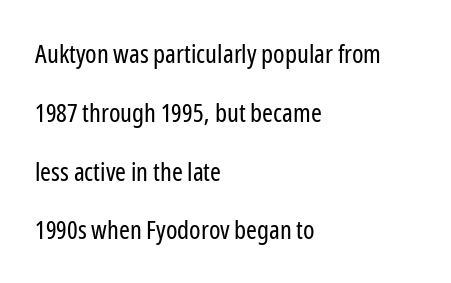
Q: Is the text bold? A: No.
Q: Is the text italic (slanted)? A: No, it is upright.
Q: Is the text underlined? A: No.
Q: How is the paragraph aligned? A: Left-aligned.
Q: Is the spacing between letters normal or unusually wide? A: Normal.
Q: Is the spacing between lines tight, normal or loose? A: Loose.
